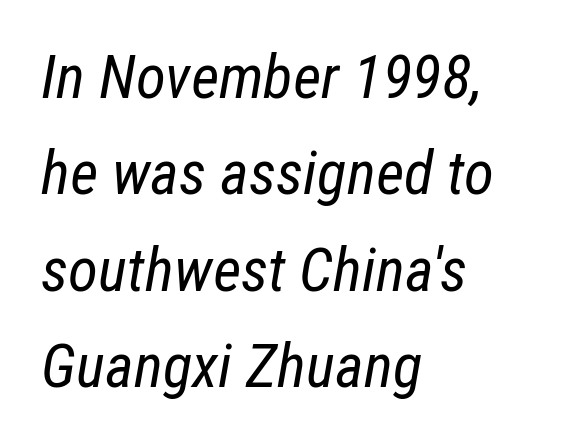
The image shows 61 px regular-weight, condensed type, italic (leaning right); set left-aligned, normal line spacing (1.58x), normal letter spacing, not underlined; low stroke contrast and a medium x-height.
